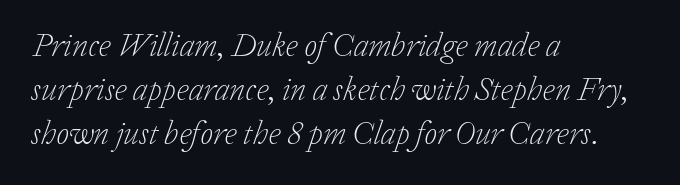
The image shows 33 px light serif type, italic (leaning right); set left-aligned, normal line spacing (1.34x), normal letter spacing, not underlined; low stroke contrast and a medium x-height.
